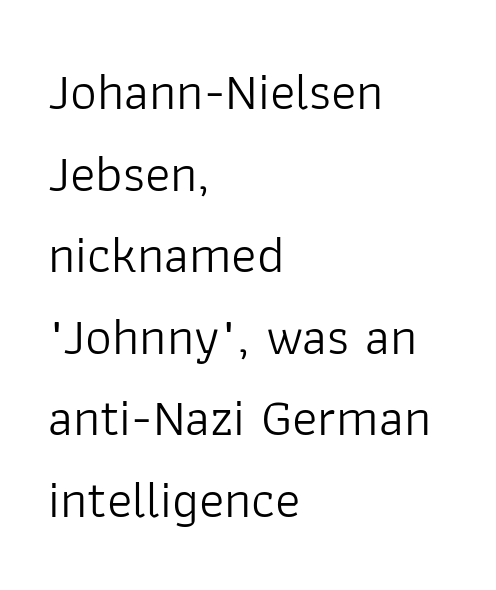
{"serif": "no", "italic": "no", "bold": "no", "weight": "light", "width": "normal", "stroke_contrast": "low", "x_height": "medium", "monospaced": "no", "underline": "no", "align": "left", "line_spacing": "normal", "line_spacing_ratio": 1.54, "letter_spacing": "normal", "letter_spacing_em": 0.0, "glyph_px": 53}
